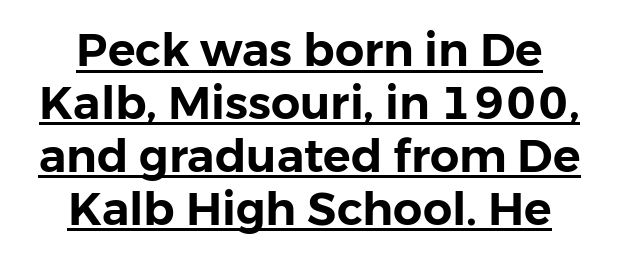
{"serif": "no", "italic": "no", "width": "normal", "stroke_contrast": "low", "x_height": "medium", "monospaced": "no", "underline": "yes", "align": "center", "line_spacing": "tight", "line_spacing_ratio": 1.15, "letter_spacing": "normal", "letter_spacing_em": 0.0, "glyph_px": 46}
